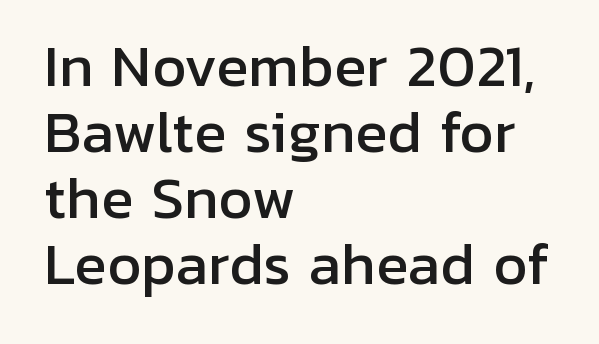
Q: Is the text italic (slanted)? A: No, it is upright.
Q: Is the typeface a serif or a sans-serif typeface? A: Sans-serif.
Q: Is the text underlined? A: No.
Q: How is the paragraph aligned? A: Left-aligned.
Q: Is the spacing between letters normal or unusually wide? A: Normal.
Q: Width (condensed, normal, or wide)? A: Normal.
Q: Stroke contrast? A: Low.
Q: x-height? A: Medium.
Q: Monospaced? A: No.
